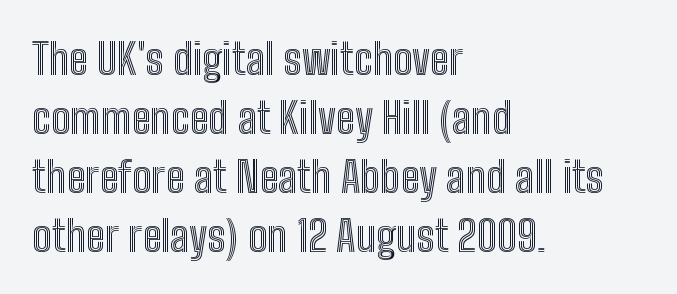
{"italic": "no", "width": "condensed", "x_height": "medium", "monospaced": "no", "underline": "no", "align": "left", "line_spacing": "normal", "line_spacing_ratio": 1.37, "letter_spacing": "normal", "letter_spacing_em": 0.0, "glyph_px": 43}
